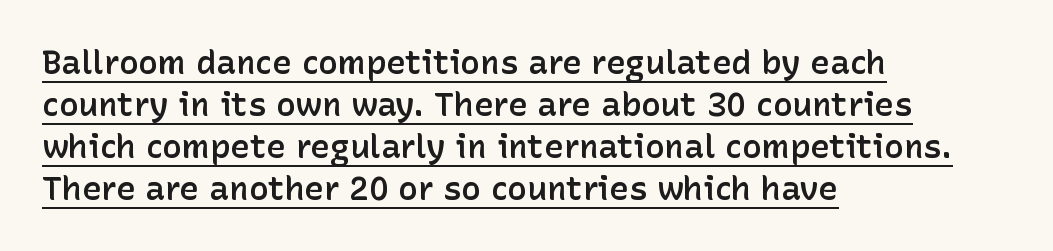
Each glyph is drawn with semibold strokes, heavier than normal yet not fully bold. Typographically, this falls in the sans-serif category. The sample's only ornament is a line tracing under the words. A typesetter would call this zero additional tracking. Each letter keeps its own natural width here, so spacing adapts to shape.
